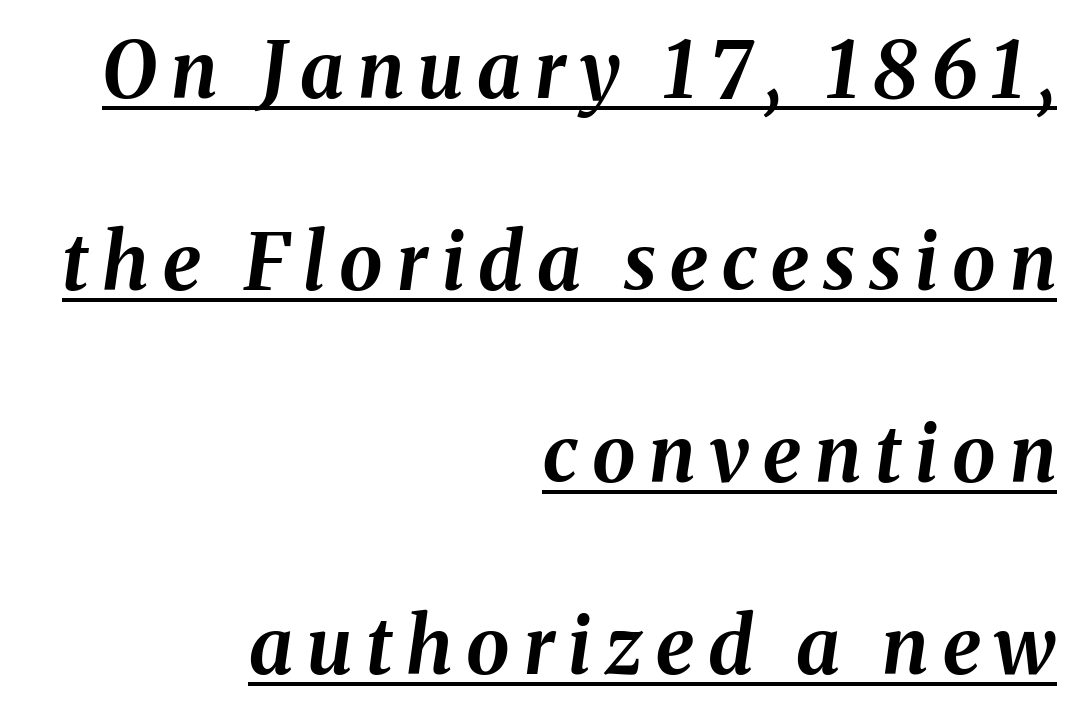
The rendering anchors every line to the right-hand side. A typesetter would call this leading open, well beyond the default. Caption: lettering with a line underneath. Slant detected: the letters are inclined.
